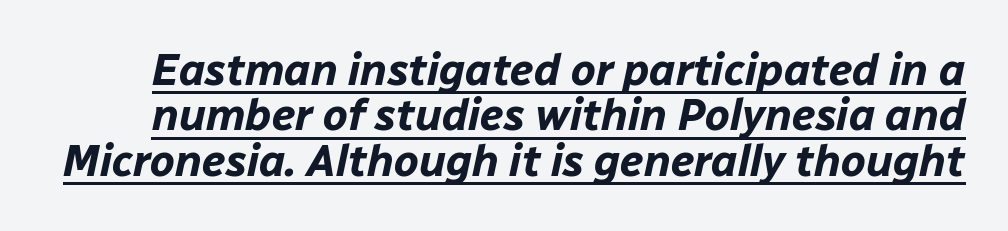
Q: Is the text bold? A: Yes.
Q: Is the text italic (slanted)? A: Yes, it leans right by about 12 degrees.
Q: Is the text underlined? A: Yes.
Q: Is the spacing between letters normal or unusually wide? A: Normal.
Q: Is the spacing between lines tight, normal or loose? A: Tight.
Q: Width (condensed, normal, or wide)? A: Normal.
Q: Stroke contrast? A: Low.
Q: x-height? A: Medium.
Q: Monospaced? A: No.
